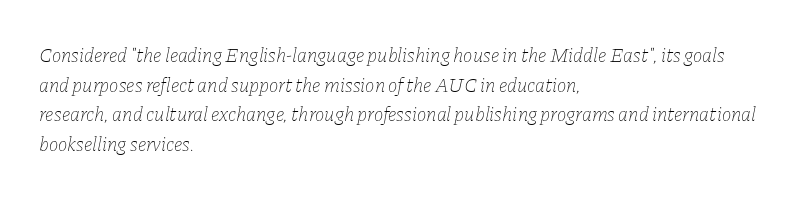
Ink coverage per letter is moderate at most. Notice how the passage keeps a crisp vertical edge on the left only. Each new line begins a customary step beneath the previous one. Nothing unusual about the tracking: characters are spaced as the font intends. Emphasis-style slanted type is in use.
